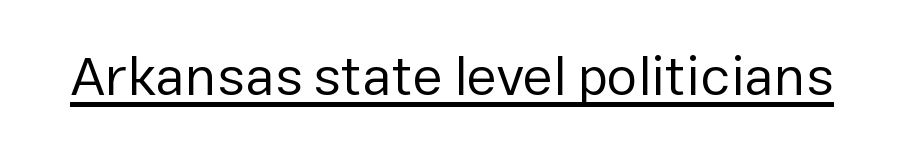
The strokes are not fattened; the text isn't bold. Decoration check: the copy is underlined. This is roman type, the default non-slanted kind. Character widths vary here, with narrow letters taking less room than wide ones. Tracking here is standard; glyphs follow each other at the usual distance. The rendering shows plain stroke endings on the letterforms — a sans-serif design.
